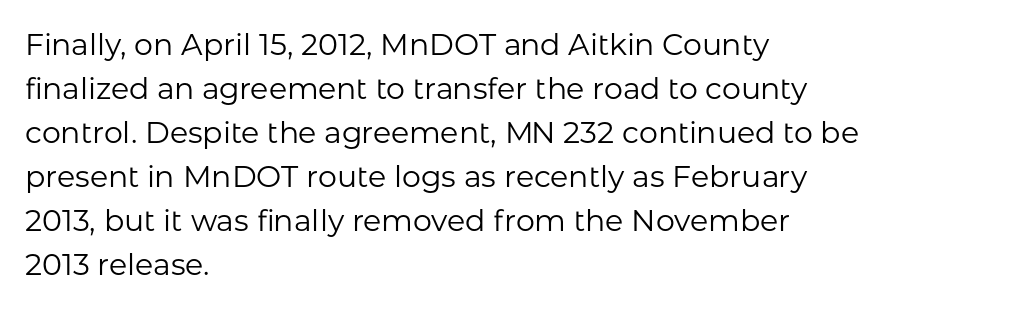
{"serif": "no", "italic": "no", "bold": "no", "weight": "regular", "width": "normal", "stroke_contrast": "low", "x_height": "medium", "monospaced": "no", "underline": "no", "align": "left", "line_spacing": "normal", "line_spacing_ratio": 1.47, "letter_spacing": "normal", "letter_spacing_em": 0.0, "glyph_px": 30}
